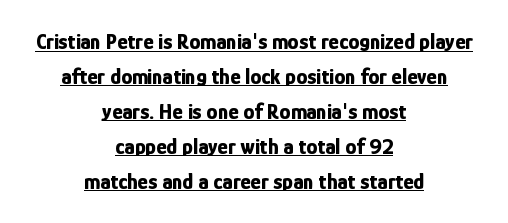
Q: Is the text bold? A: Yes.
Q: Is the text italic (slanted)? A: No, it is upright.
Q: Is the text underlined? A: Yes.
Q: How is the paragraph aligned? A: Centered.
Q: Is the spacing between letters normal or unusually wide? A: Normal.
Q: Is the spacing between lines tight, normal or loose? A: Normal.
